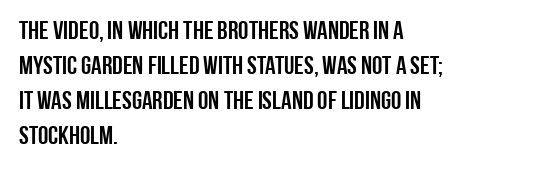
Upright lettering throughout. A classic flush-left, rag-right setting is used for this passage. Underlining? Definitely not there. The passage shown stacks its lines at a standard gap. The letterforms sit shoulder to shoulder at normal distance.
